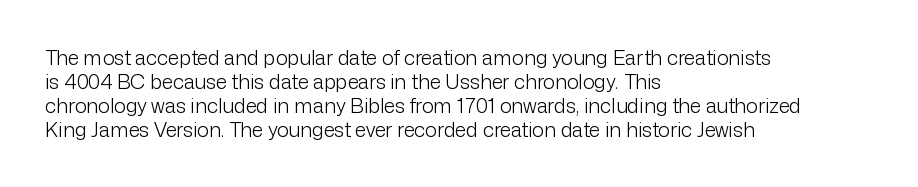
{"italic": "no", "bold": "no", "underline": "no", "align": "left", "line_spacing_ratio": 1.2, "letter_spacing": "normal", "letter_spacing_em": 0.0, "glyph_px": 20}
